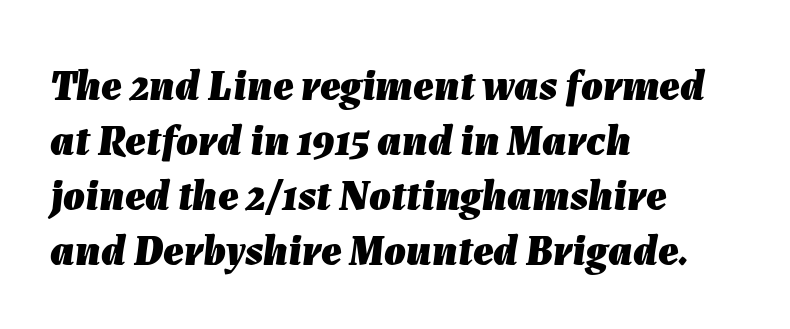
The horizontal fit of the characters is conventional and even. Quick note: italic. Looks like regular typesetting: each glyph gets only the width it needs. The letters are bold, with thick, heavy strokes.
